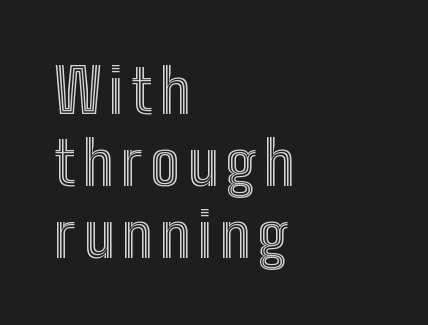
The passage shown is typed in a proportional face where columns would drift. It's the straight-up-and-down kind of type. The passage shown is not underscored anywhere. This rendering uses left alignment, leaving the right contour irregular.
